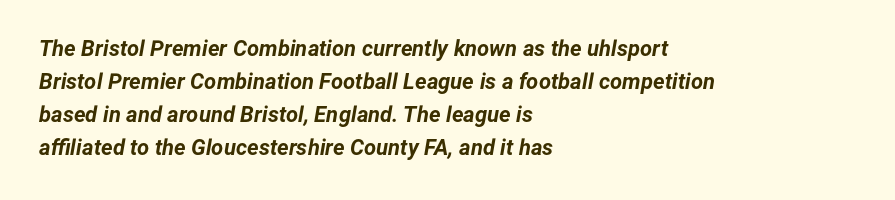
The strokes are fattened all the way to bold. The gap between lines stays unmarked. The text carries the slant typical of an italic or oblique font. The passage shown has conventional tracking throughout. The text block is weighted toward the left margin, trailing off unevenly rightward.
